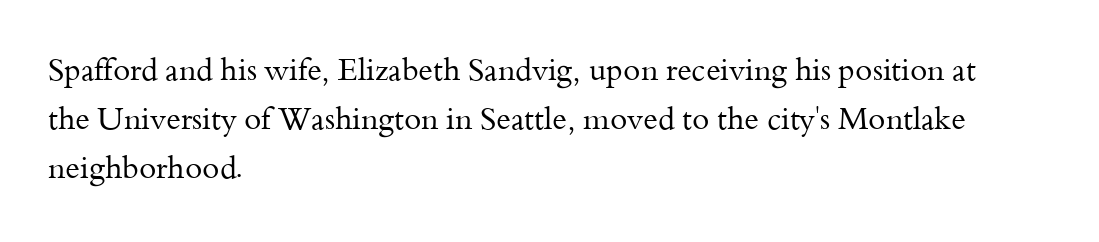
Character widths vary here, with narrow letters taking less room than wide ones. Clear beneath every line of the passage. The strokes are not fattened; the text isn't bold. A student would call this left alignment; a typographer would say flush left, rag right. You could call the tracking neutral — neither tight nor loose. Reading down the column, the eye jumps a familiar distance to each next line.
